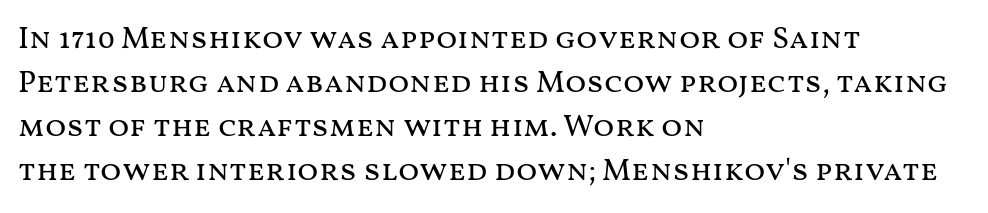
{"italic": "no", "bold": "no", "weight": "regular", "width": "wide", "stroke_contrast": "medium", "x_height": "medium", "monospaced": "no", "underline": "no", "align": "left", "line_spacing": "normal", "line_spacing_ratio": 1.42, "letter_spacing": "normal", "letter_spacing_em": 0.0, "glyph_px": 31}
